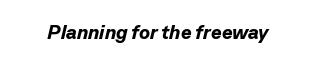
Q: Is the text bold? A: Yes.
Q: Is the text italic (slanted)? A: Yes, it leans right by about 13 degrees.
Q: Is the text underlined? A: No.
Q: Is the spacing between letters normal or unusually wide? A: Normal.
